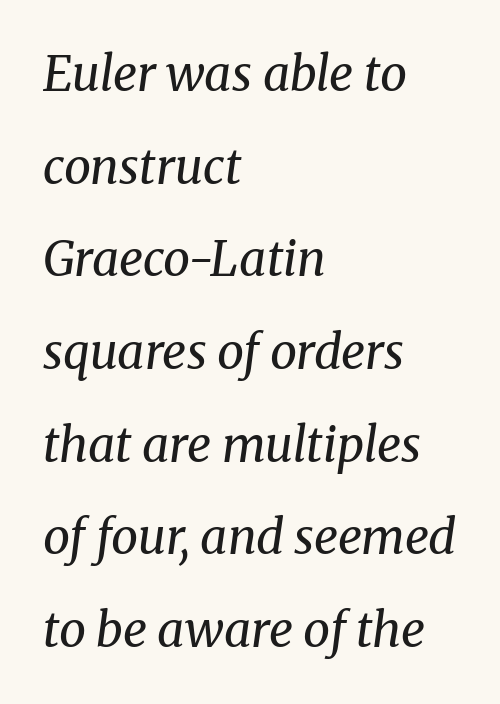
Designer's note — italics engaged. Heaviness? Minimal to ordinary, like unemphasized prose. These lines stack with their left ends in a neat column. Is this a fixed-width face? No — the glyphs have proportional, varying widths. Yep, those are serifs on the letters. Spacing between characters is what you'd get straight out of the box.
